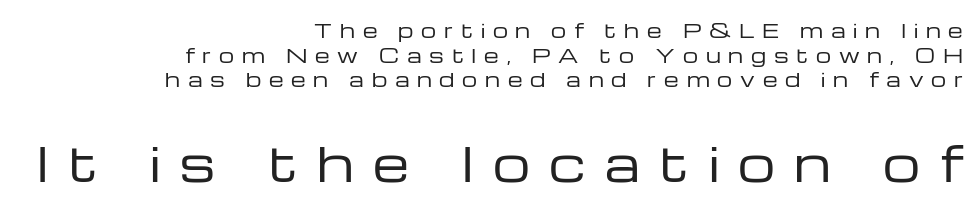
Which chunk is bigger? The second one — the bottom block dwarfs the top. The axis of the letterforms is exactly vertical. Is this a heavy cut? Hardly; it is regular or lighter. You can tell from the bare stems that sans-serif type was used. No word sits above an underline. Each letter keeps its own natural width here, so spacing adapts to shape.
